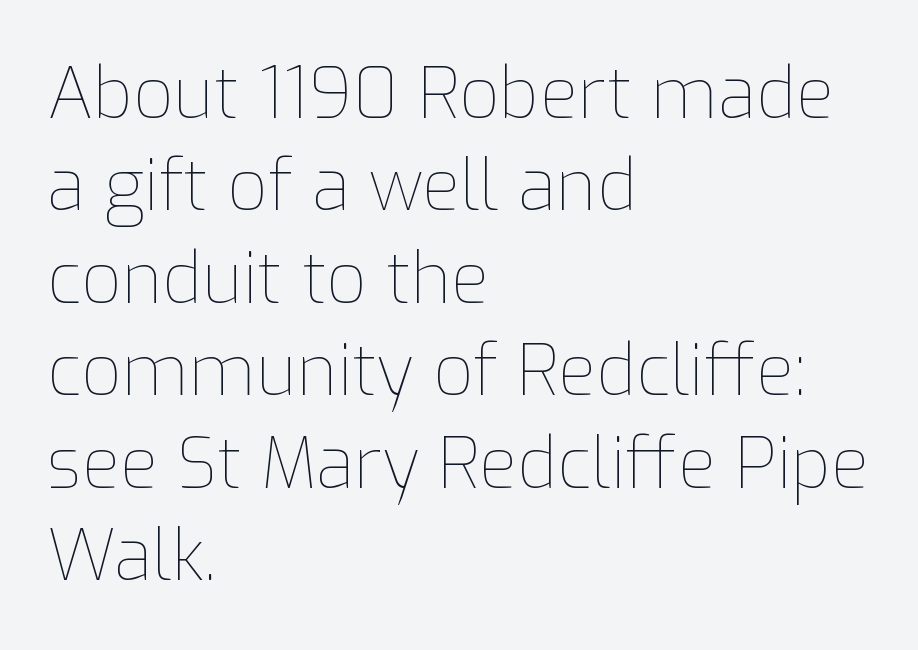
The image shows 70 px thin type, upright; set left-aligned, normal line spacing (1.32x), normal letter spacing, not underlined; low stroke contrast and a medium x-height.
